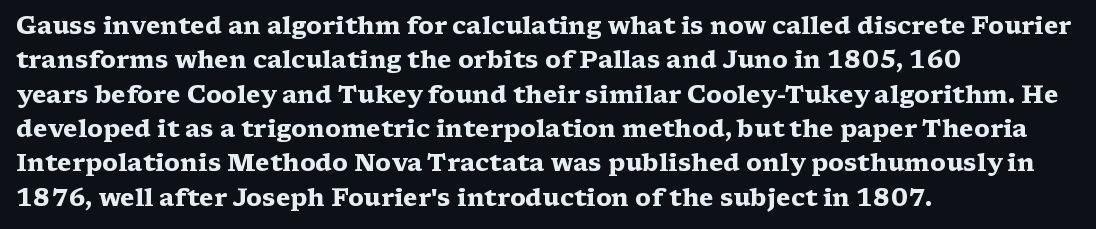
{"italic": "no", "bold": "yes", "underline": "no", "align": "left", "line_spacing": "normal", "line_spacing_ratio": 1.43, "letter_spacing": "normal", "letter_spacing_em": 0.0, "glyph_px": 24}
